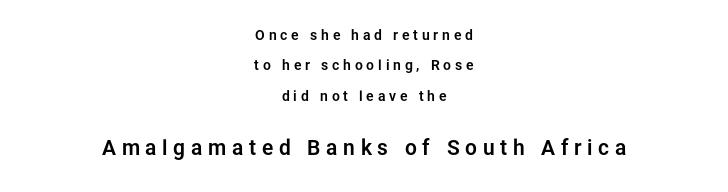
The image shows 21 px text type, upright; set centered, loose line spacing (2.17x), unusually wide letter spacing (+0.27 em), not underlined; the second (bottom) block is 1.5x larger.
